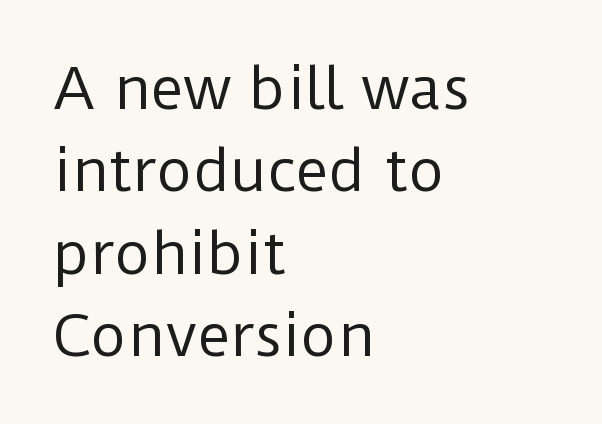
Q: Is the text bold? A: No.
Q: Is the text italic (slanted)? A: No, it is upright.
Q: Is the typeface a serif or a sans-serif typeface? A: Sans-serif.
Q: Is the text underlined? A: No.
Q: How is the paragraph aligned? A: Left-aligned.
Q: Is the spacing between letters normal or unusually wide? A: Normal.
Q: Is the spacing between lines tight, normal or loose? A: Normal.
Q: Width (condensed, normal, or wide)? A: Normal.
Q: Stroke contrast? A: Low.
Q: x-height? A: Medium.
Q: Monospaced? A: No.
